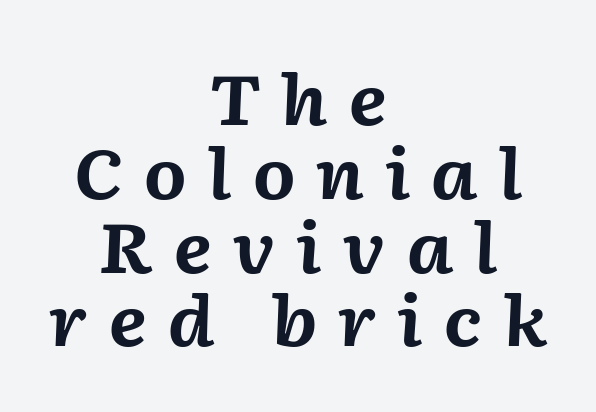
The image shows 69 px bold type, italic (leaning right); set centered, tight line spacing (1.07x), unusually wide letter spacing (+0.29 em), not underlined; medium stroke contrast and a medium x-height.
